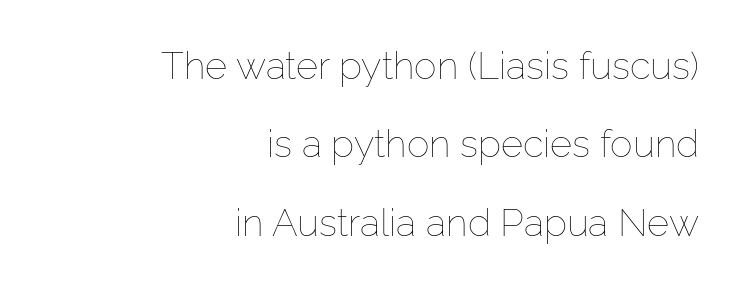
Bare-footed words on every line. Widely set lines give the paragraph a tall, airy silhouette. Spacing between characters is what you'd get straight out of the box. Proportional: the letters do not fall into vertical columns. Posture: straight, roman, zero tilt. No heavy texture on the line: the type isn't bold.
